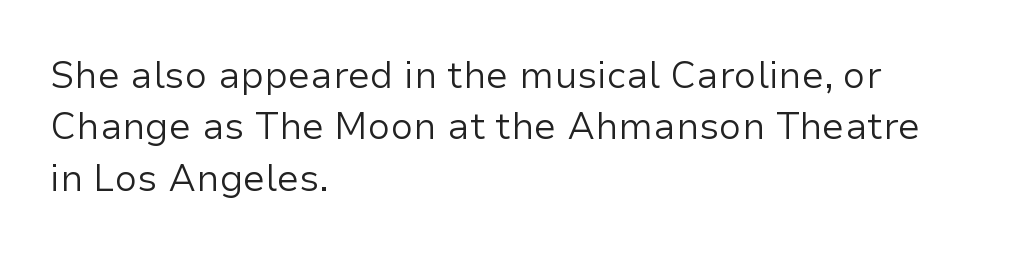
{"serif": "no", "italic": "no", "bold": "no", "weight": "regular", "width": "normal", "stroke_contrast": "low", "x_height": "medium", "monospaced": "no", "underline": "no", "align": "left", "line_spacing": "normal", "line_spacing_ratio": 1.39, "letter_spacing": "normal", "letter_spacing_em": 0.0, "glyph_px": 37}
